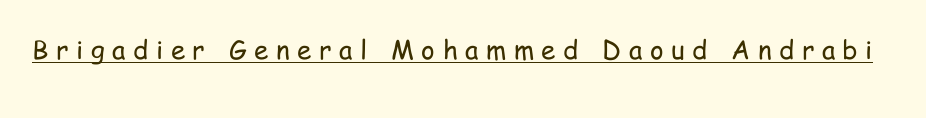
Q: Is the text bold? A: No.
Q: Is the text italic (slanted)? A: No, it is upright.
Q: Is the text underlined? A: Yes.
Q: Is the spacing between letters normal or unusually wide? A: Unusually wide.
